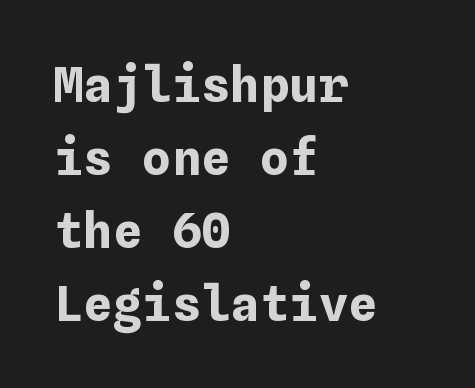
Q: Is the text bold? A: Yes.
Q: Is the text italic (slanted)? A: No, it is upright.
Q: Is the text underlined? A: No.
Q: How is the paragraph aligned? A: Left-aligned.
Q: Is the spacing between letters normal or unusually wide? A: Normal.
Q: Is the spacing between lines tight, normal or loose? A: Normal.
Q: Width (condensed, normal, or wide)? A: Normal.
Q: Stroke contrast? A: Low.
Q: x-height? A: Medium.
